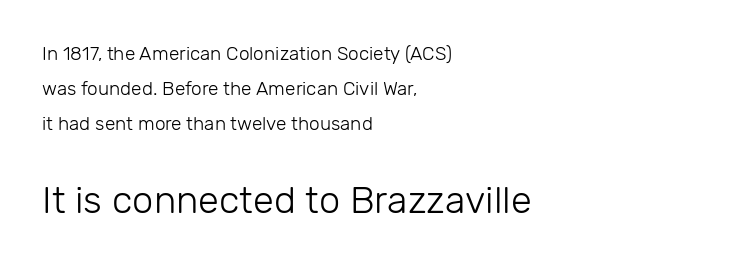
The image shows 38 px light sans-serif type, upright; set left-aligned, line spacing 1.84x, normal letter spacing, not underlined; the second (bottom) block is 2.0x larger; low stroke contrast and a medium x-height.
